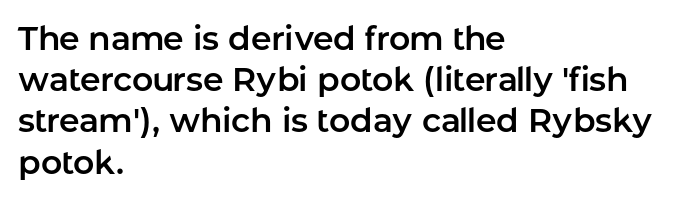
The type is set solid horizontally, with unmodified tracking. Looks like regular typesetting: each glyph gets only the width it needs. One-word summary of the alignment: left. The leading is moderate, giving the passage an even texture. Every character sits straight up, as roman type does.
